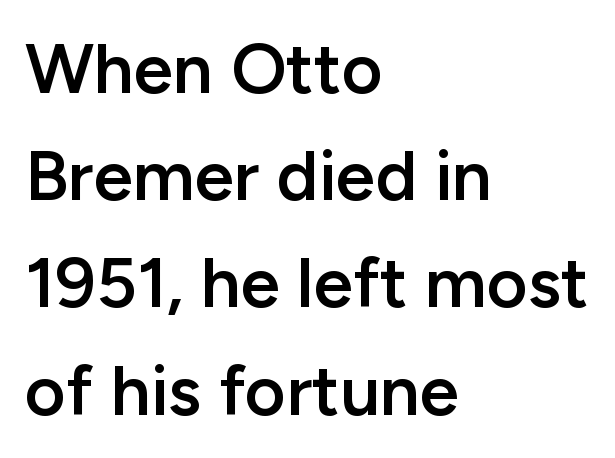
Q: Is the text bold? A: Semi-bold.
Q: Is the text italic (slanted)? A: No, it is upright.
Q: Is the typeface a serif or a sans-serif typeface? A: Sans-serif.
Q: Is the text underlined? A: No.
Q: How is the paragraph aligned? A: Left-aligned.
Q: Is the spacing between letters normal or unusually wide? A: Normal.
Q: Is the spacing between lines tight, normal or loose? A: Normal.
Q: Width (condensed, normal, or wide)? A: Normal.
Q: Stroke contrast? A: Low.
Q: x-height? A: Medium.
Q: Monospaced? A: No.
